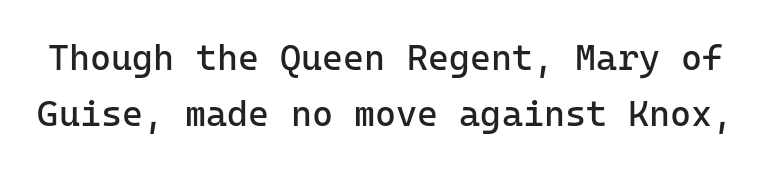
{"serif": "no", "italic": "no", "bold": "no", "weight": "regular", "width": "normal", "stroke_contrast": "low", "x_height": "medium", "monospaced": "yes", "underline": "no", "line_spacing": "normal", "line_spacing_ratio": 1.56, "letter_spacing": "normal", "letter_spacing_em": 0.0, "glyph_px": 36}
